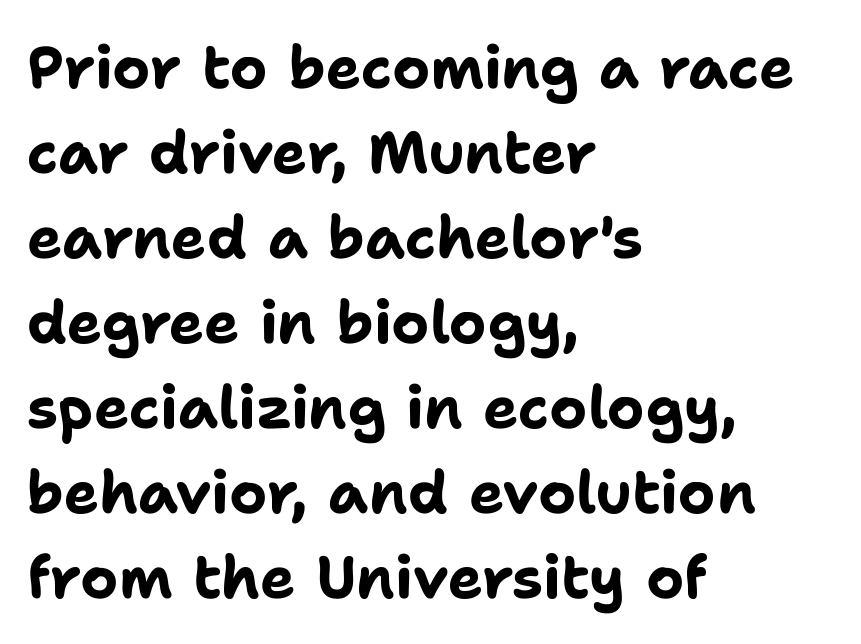
{"serif": "no", "italic": "no", "bold": "yes", "weight": "bold", "width": "normal", "stroke_contrast": "low", "x_height": "medium", "monospaced": "no", "underline": "no", "align": "left", "line_spacing": "normal", "line_spacing_ratio": 1.44, "letter_spacing": "normal", "letter_spacing_em": 0.0, "glyph_px": 59}
